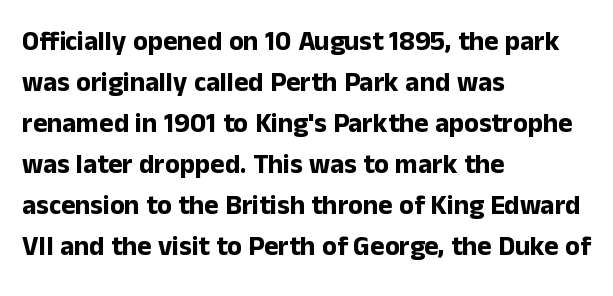
{"italic": "no", "bold": "yes", "underline": "no", "align": "left", "line_spacing": "normal", "line_spacing_ratio": 1.52, "letter_spacing": "normal", "letter_spacing_em": 0.0, "glyph_px": 27}
